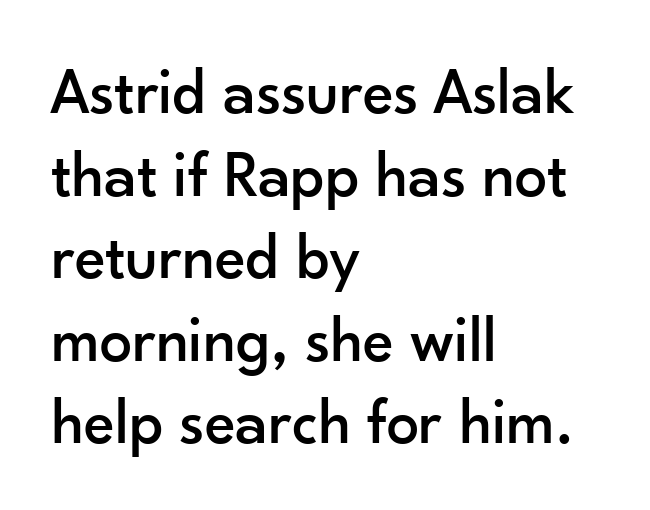
Q: Is the text italic (slanted)? A: No, it is upright.
Q: Is the typeface a serif or a sans-serif typeface? A: Sans-serif.
Q: Is the text underlined? A: No.
Q: How is the paragraph aligned? A: Left-aligned.
Q: Is the spacing between letters normal or unusually wide? A: Normal.
Q: Is the spacing between lines tight, normal or loose? A: Normal.
Q: Width (condensed, normal, or wide)? A: Normal.
Q: Stroke contrast? A: Low.
Q: x-height? A: Small.
Q: Monospaced? A: No.
